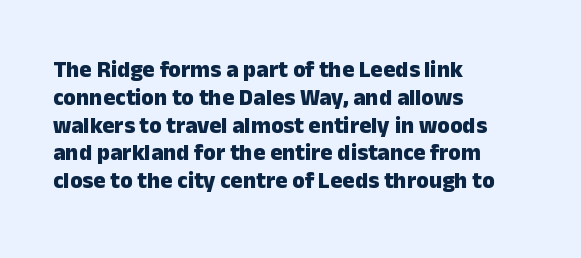
Short and long lines alike share a common starting point at left. Unlike italic type, these characters show no tilt at all. The passage shown is emphatically bold. The face used here is rendered with its standard letterfit. The space beneath each line is pristine and unruled.
